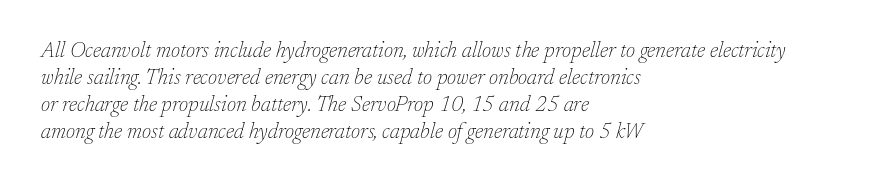
Letters have the restrained weight of plain body copy at most. A typesetter would call this leading conventional body-copy spacing. These lines stack with their left ends in a neat column. Caption: standard tracking, unaltered. Underline: absent. It's the slanting kind of type.
